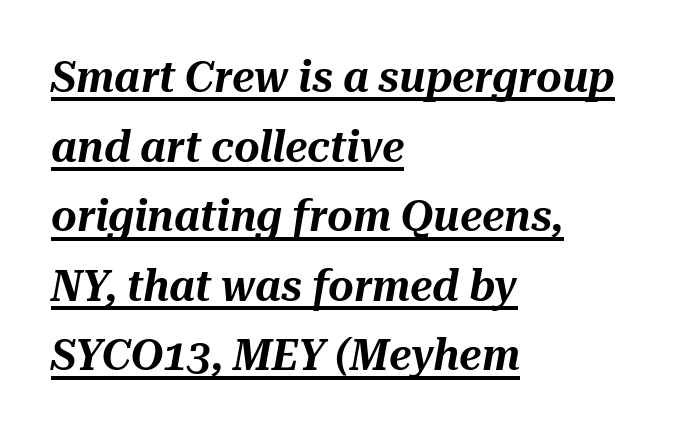
The image shows 44 px text type, italic (leaning right); set left-aligned, normal line spacing (1.58x), normal letter spacing, underlined; medium stroke contrast and a medium x-height.
